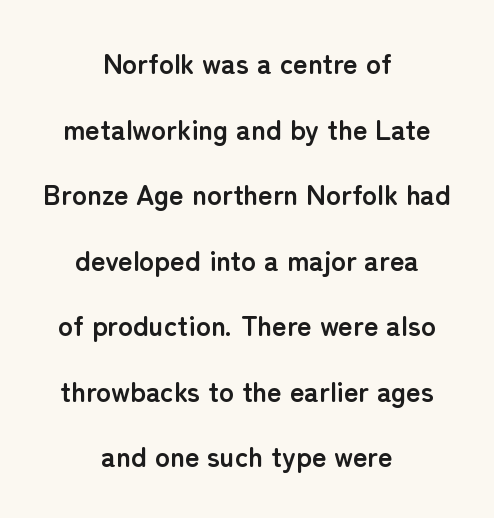
The image shows 28 px semibold sans-serif type, upright; set centered, loose line spacing (2.34x), normal letter spacing, not underlined; low stroke contrast and a medium x-height.
